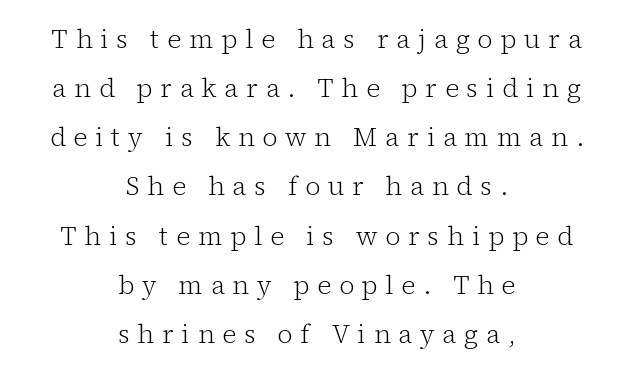
Q: Is the text bold? A: No.
Q: Is the text italic (slanted)? A: No, it is upright.
Q: Is the text underlined? A: No.
Q: How is the paragraph aligned? A: Centered.
Q: Is the spacing between letters normal or unusually wide? A: Unusually wide.
